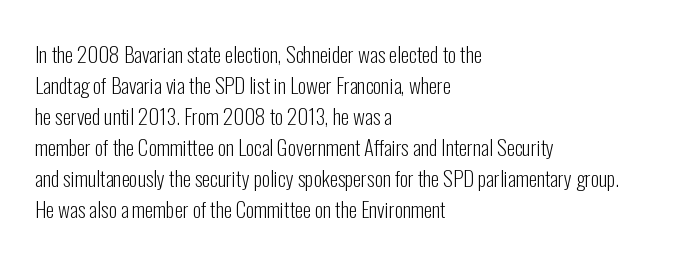
Q: Is the text bold? A: No.
Q: Is the text italic (slanted)? A: No, it is upright.
Q: Is the text underlined? A: No.
Q: How is the paragraph aligned? A: Left-aligned.
Q: Is the spacing between letters normal or unusually wide? A: Normal.
Q: Is the spacing between lines tight, normal or loose? A: Normal.
